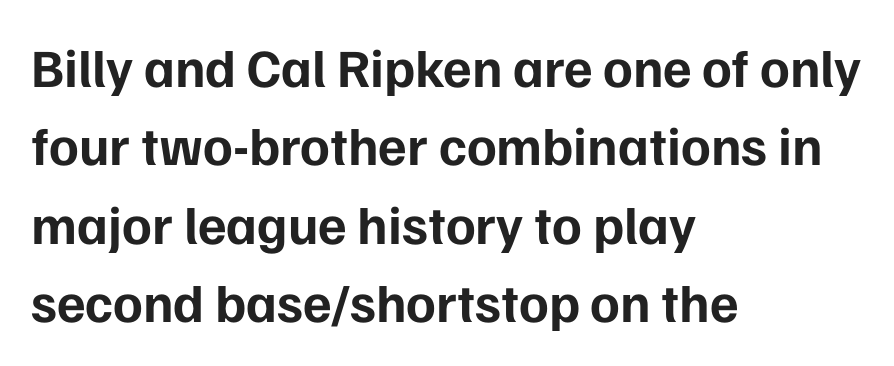
{"serif": "no", "italic": "no", "bold": "yes", "weight": "bold", "width": "normal", "stroke_contrast": "low", "x_height": "medium", "monospaced": "no", "underline": "no", "align": "left", "line_spacing": "normal", "line_spacing_ratio": 1.45, "letter_spacing": "normal", "letter_spacing_em": 0.0, "glyph_px": 54}
